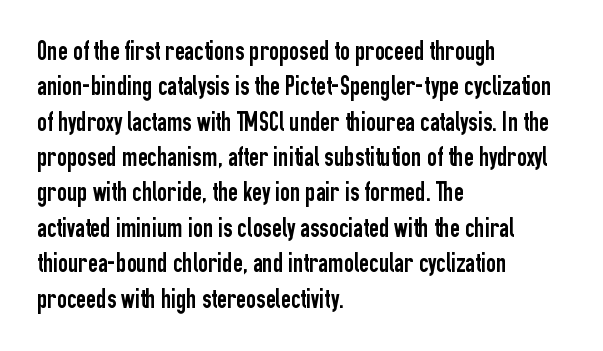
Interline gaps are of average width in this sample. The axis of the letterforms is exactly vertical. Casual observation: everything's shoved over to the left. These lines keep a tight, regular rhythm from letter to letter. Unmarked baselines from the first word to the last.
